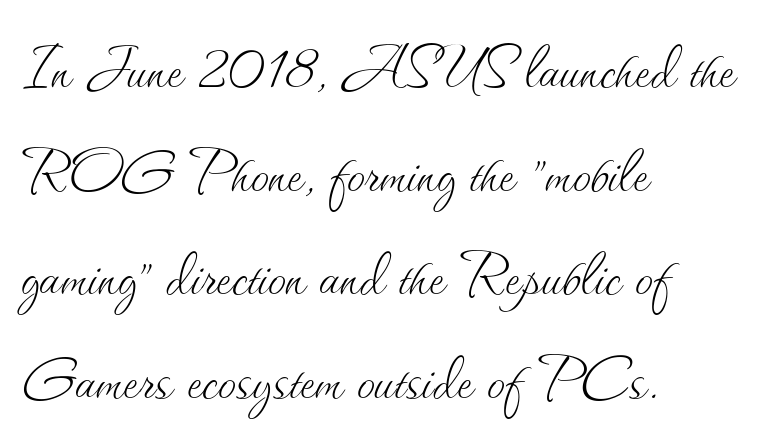
The image shows 73 px thin type; set left-aligned, normal line spacing (1.42x), normal letter spacing, not underlined; medium stroke contrast and a small x-height.
